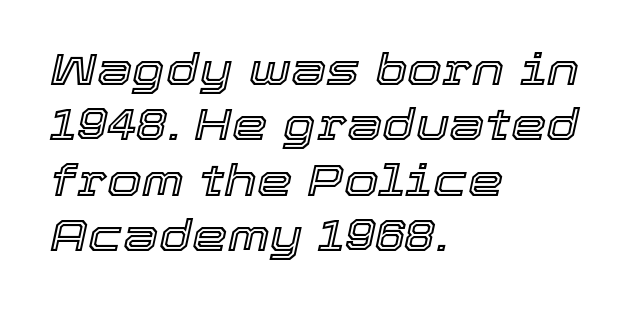
Anything drawn beneath the words? Only blank space. Slanted lettering throughout. The rendering keeps characters at their native spacing. Think of a printed novel: that variable character pitch is what you see here. Casual observation: everything's shoved over to the left.
